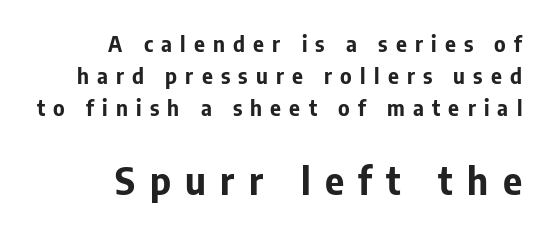
Q: Is the text bold? A: Yes.
Q: Is the text italic (slanted)? A: No, it is upright.
Q: Is the typeface a serif or a sans-serif typeface? A: Sans-serif.
Q: Is the text underlined? A: No.
Q: How is the paragraph aligned? A: Right-aligned.
Q: Is the spacing between letters normal or unusually wide? A: Unusually wide.
Q: Is the spacing between lines tight, normal or loose? A: Normal.
Q: Which block of text is set in a larger size, the first (top) or the second (bottom)? A: The second (bottom) one.
Q: Width (condensed, normal, or wide)? A: Normal.
Q: Stroke contrast? A: Low.
Q: x-height? A: Medium.
Q: Monospaced? A: No.
